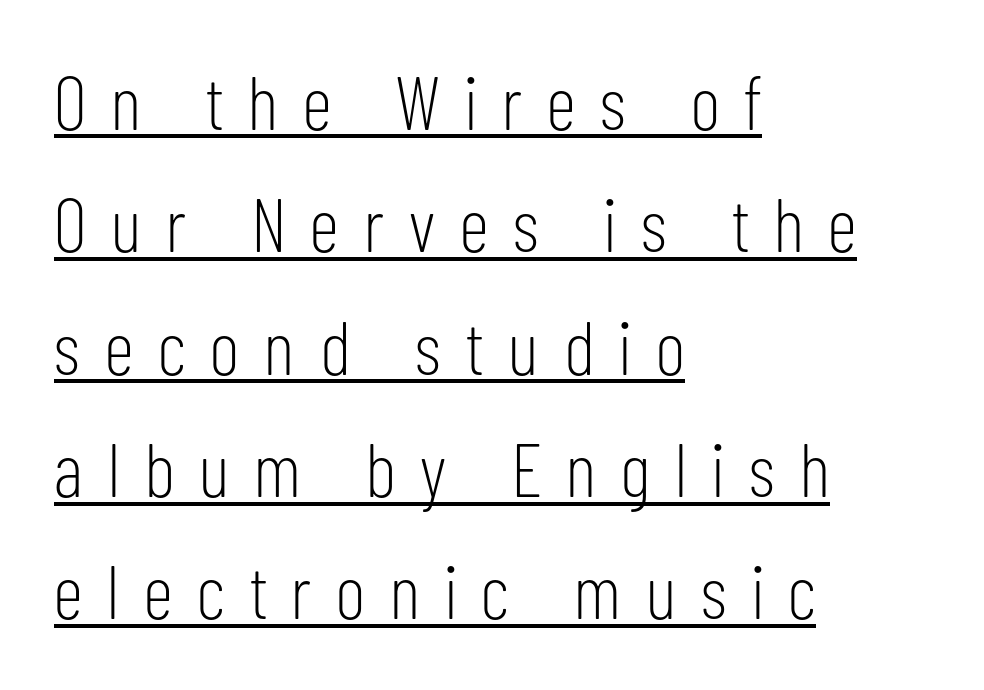
A typesetter would mark this as roman, not italic. Quick note: underline on. The weight would be labelled regular, book, light, or lighter still. The lines are quadded left.
